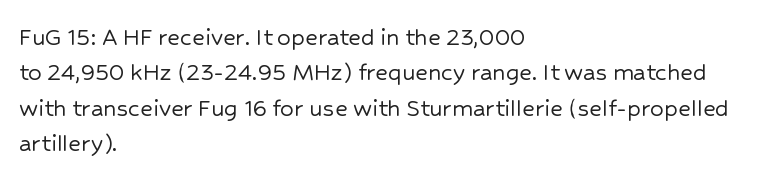
{"italic": "no", "underline": "no", "align": "left", "line_spacing": "normal", "line_spacing_ratio": 1.31, "letter_spacing": "normal", "letter_spacing_em": 0.0, "glyph_px": 27}
